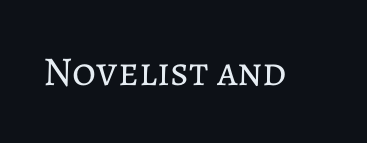
The image shows 41 px regular-weight type, upright; set normal letter spacing, not underlined; low stroke contrast and a medium x-height.
